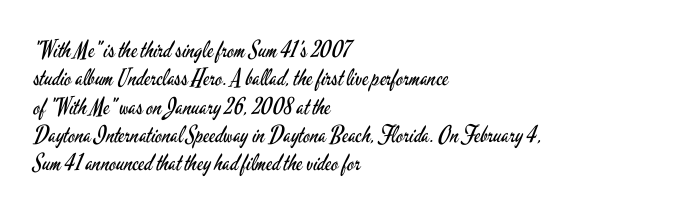
{"bold": "no", "underline": "no", "align": "left", "line_spacing_ratio": 1.23, "letter_spacing": "normal", "letter_spacing_em": 0.0, "glyph_px": 23}
